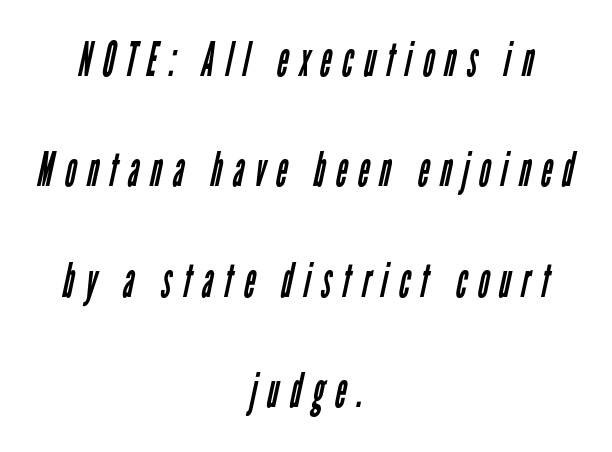
The horizontal fit of the characters is loose and conspicuously gappy. The face used here is a sans, in the tradition of grotesques and geometrics. The space beneath each line is pristine and unruled. If you folded the block vertically in half, each line would mirror itself in length. The space between consecutive lines is lavish. Varying glyph widths throughout — classic text-font behaviour.
